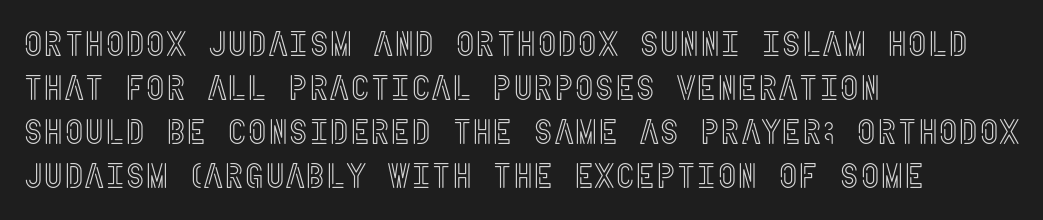
The image shows 35 px condensed type, upright; set left-aligned, normal line spacing (1.26x), normal letter spacing, not underlined; a large x-height.
